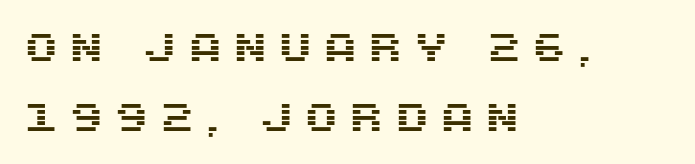
If you drew a ruler down the left edge, every line would touch it. The glyphs in this specimen are sans serif. Plain, unruled lines of type. The passage shown is typed in a proportional face where columns would drift.
